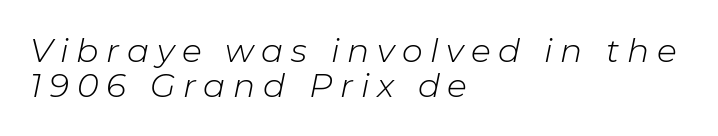
{"italic": "yes", "lean": "right", "slant_degrees": 11, "bold": "no", "weight": "light", "width": "normal", "stroke_contrast": "low", "x_height": "medium", "monospaced": "no", "underline": "no", "align": "left", "line_spacing": "tight", "line_spacing_ratio": 1.05, "letter_spacing": "wide", "letter_spacing_em": 0.23, "glyph_px": 33}
